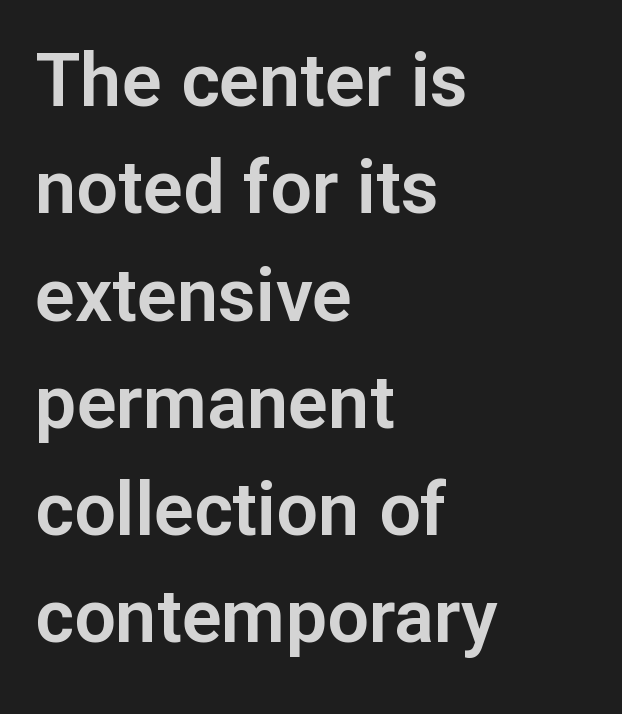
Q: Is the text italic (slanted)? A: No, it is upright.
Q: Is the typeface a serif or a sans-serif typeface? A: Sans-serif.
Q: Is the text underlined? A: No.
Q: How is the paragraph aligned? A: Left-aligned.
Q: Is the spacing between letters normal or unusually wide? A: Normal.
Q: Is the spacing between lines tight, normal or loose? A: Normal.
Q: Width (condensed, normal, or wide)? A: Normal.
Q: Stroke contrast? A: Low.
Q: x-height? A: Medium.
Q: Monospaced? A: No.
